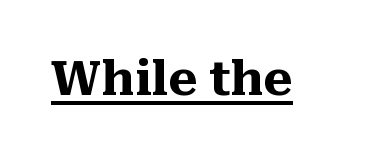
Q: Is the text bold? A: Yes.
Q: Is the text italic (slanted)? A: No, it is upright.
Q: Is the typeface a serif or a sans-serif typeface? A: Serif.
Q: Is the text underlined? A: Yes.
Q: Is the spacing between letters normal or unusually wide? A: Normal.
Q: Width (condensed, normal, or wide)? A: Normal.
Q: Stroke contrast? A: Medium.
Q: x-height? A: Medium.
Q: Monospaced? A: No.
